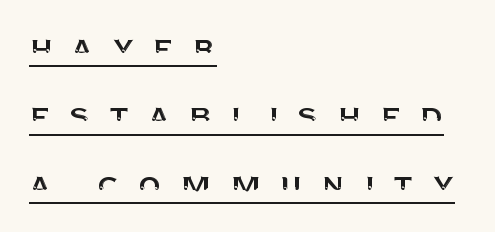
Nope, not italic — everything's standing straight. Spacing verdict: proportional, widths tailored to each character. The text was rendered using a sans face with plain stroke endings. Honestly, the letter spacing is so wide it's the main thing you notice. These characters rest on top of a visible drawn line. The setting favours the left margin, as ordinary paragraphs usually do.
